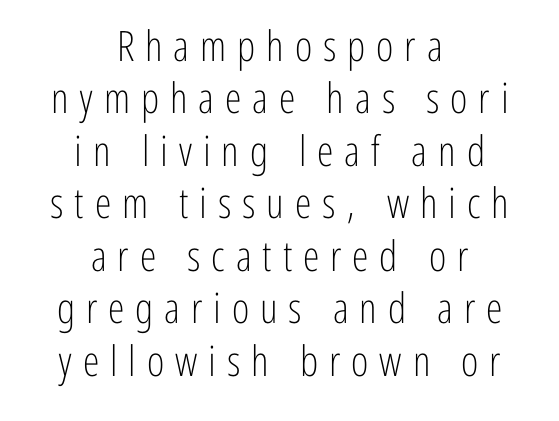
{"serif": "no", "italic": "no", "bold": "no", "weight": "light", "width": "condensed", "stroke_contrast": "low", "x_height": "medium", "monospaced": "no", "underline": "no", "align": "center", "line_spacing": "normal", "line_spacing_ratio": 1.25, "letter_spacing": "wide", "letter_spacing_em": 0.26, "glyph_px": 42}
